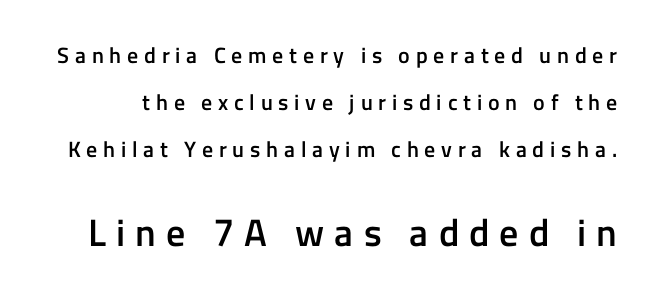
Letterform terminals end flat and unadorned throughout the passage. The type is letterspaced generously, with wide tracking. Looks like regular typesetting: each glyph gets only the width it needs. Summary of weight: moderately heavy, a semibold. The strip under each line holds only bare page.
